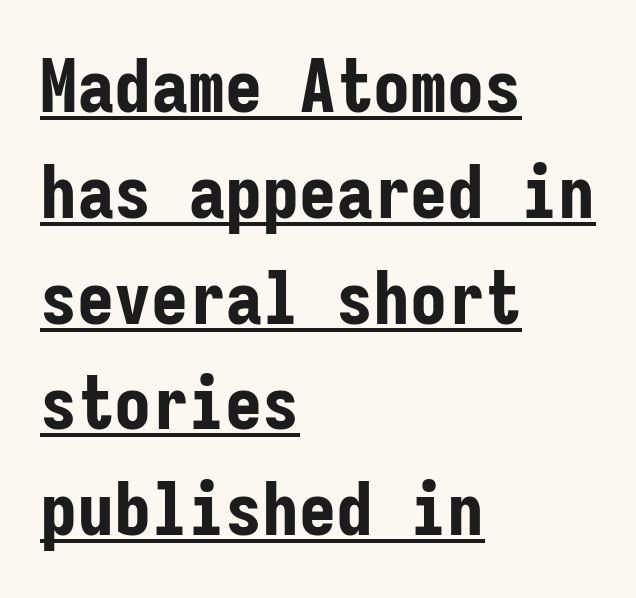
Q: Is the text bold? A: Yes.
Q: Is the text italic (slanted)? A: No, it is upright.
Q: Is the typeface a serif or a sans-serif typeface? A: Sans-serif.
Q: Is the text underlined? A: Yes.
Q: How is the paragraph aligned? A: Left-aligned.
Q: Is the spacing between letters normal or unusually wide? A: Normal.
Q: Is the spacing between lines tight, normal or loose? A: Normal.
Q: Width (condensed, normal, or wide)? A: Condensed.
Q: Stroke contrast? A: Low.
Q: x-height? A: Medium.
Q: Monospaced? A: Yes.
